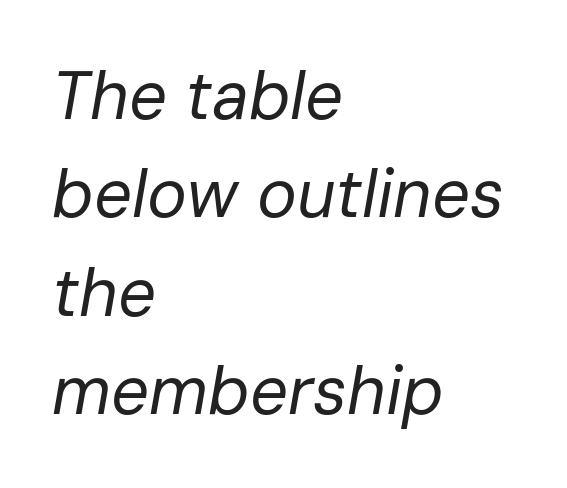
Note the varied advance widths — an 'i' is clearly narrower than an 'm'. Is there much room between lines? A standard amount, neither cramped nor airy. Any mark beneath the type? The region is blank. The face looks like a standard text weight, possibly lighter. Glyph-to-glyph distance matches everyday printed text.
